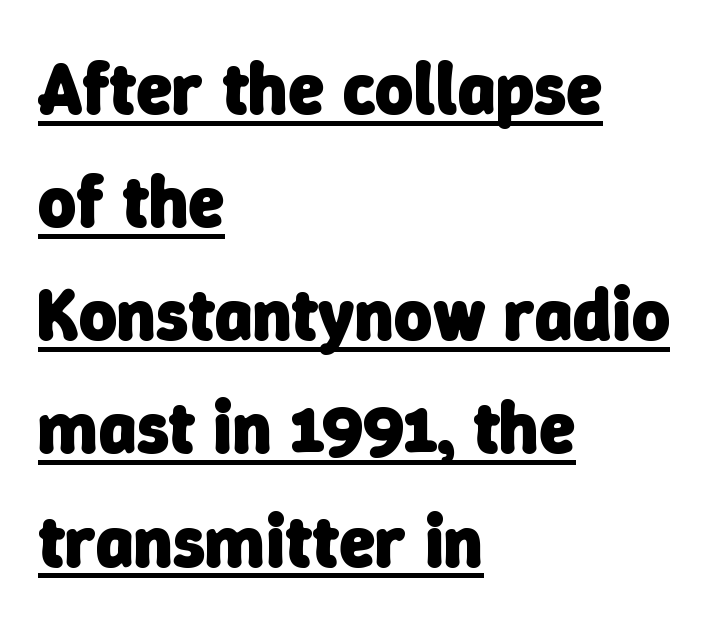
The image shows 73 px heavy sans-serif type; set left-aligned, normal line spacing (1.55x), normal letter spacing, underlined; low stroke contrast and a medium x-height.
